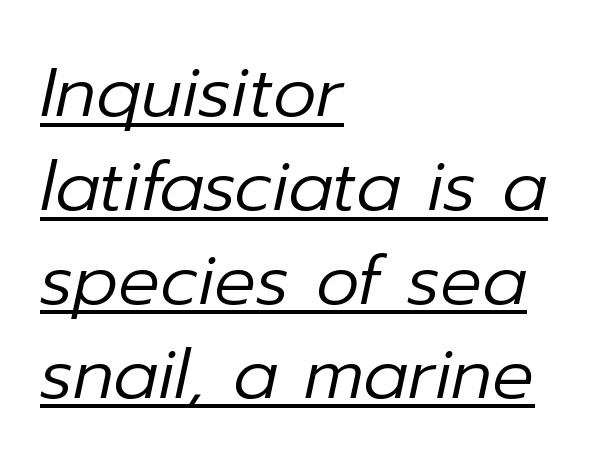
Q: Is the text bold? A: No.
Q: Is the text italic (slanted)? A: Yes, it leans right by about 12 degrees.
Q: Is the text underlined? A: Yes.
Q: How is the paragraph aligned? A: Left-aligned.
Q: Is the spacing between letters normal or unusually wide? A: Normal.
Q: Is the spacing between lines tight, normal or loose? A: Normal.
Q: Width (condensed, normal, or wide)? A: Normal.
Q: Stroke contrast? A: Low.
Q: x-height? A: Medium.
Q: Monospaced? A: No.
